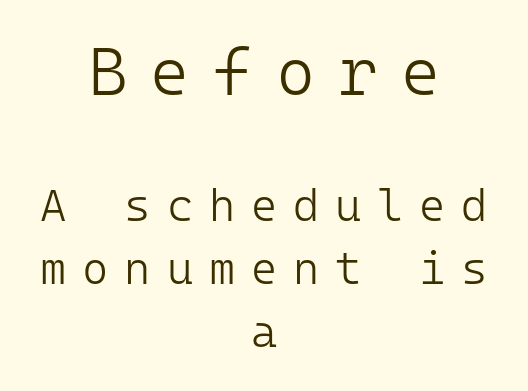
Between these two stacked blocks, the higher one wins on size. Short and long lines alike share a common midpoint. The zone under the glyphs is completely vacant. A sans-serif font was chosen for this passage. Leading: standard. Is the letter spacing exaggerated? Yes — the characters are pushed far apart.
